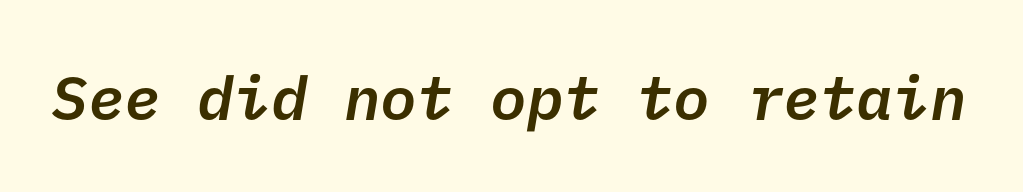
Q: Is the text bold? A: Semi-bold.
Q: Is the typeface a serif or a sans-serif typeface? A: Sans-serif.
Q: Is the text underlined? A: No.
Q: Is the spacing between letters normal or unusually wide? A: Normal.
Q: Width (condensed, normal, or wide)? A: Normal.
Q: Stroke contrast? A: Low.
Q: x-height? A: Medium.
